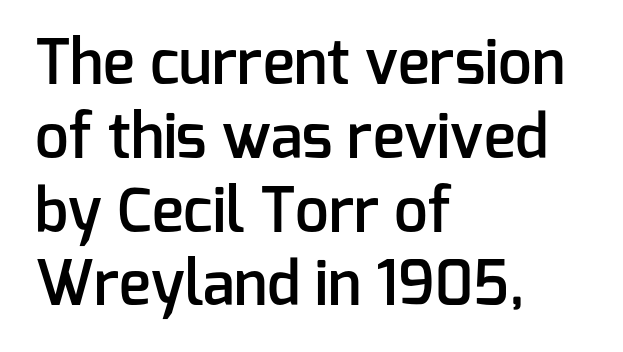
{"serif": "no", "italic": "no", "bold": "semi", "weight": "semibold", "width": "normal", "stroke_contrast": "low", "x_height": "medium", "monospaced": "no", "underline": "no", "align": "left", "line_spacing_ratio": 1.23, "letter_spacing": "normal", "letter_spacing_em": 0.0, "glyph_px": 60}
